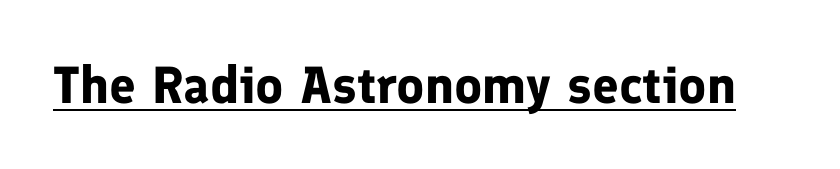
The font's upright variant was chosen for this text. Heft: maximum for text — a bold. No extra tracking has been applied to these lines. These characters rest on top of a visible drawn line.
